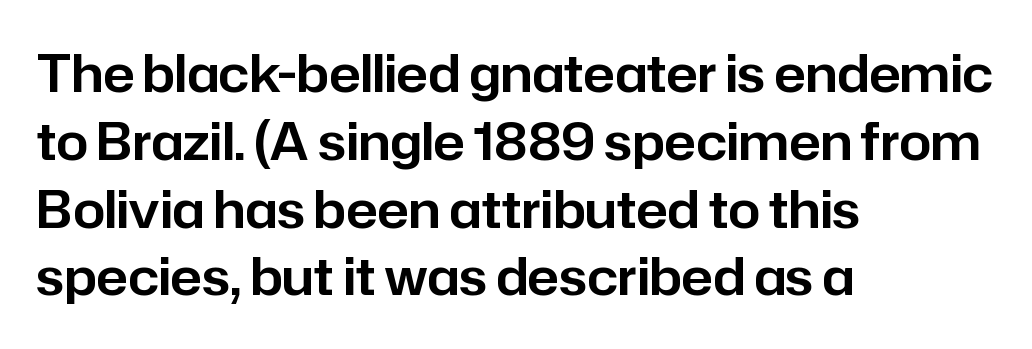
{"serif": "no", "italic": "no", "width": "normal", "stroke_contrast": "low", "x_height": "medium", "monospaced": "no", "underline": "no", "align": "left", "line_spacing": "normal", "line_spacing_ratio": 1.33, "letter_spacing": "normal", "letter_spacing_em": 0.0, "glyph_px": 51}
